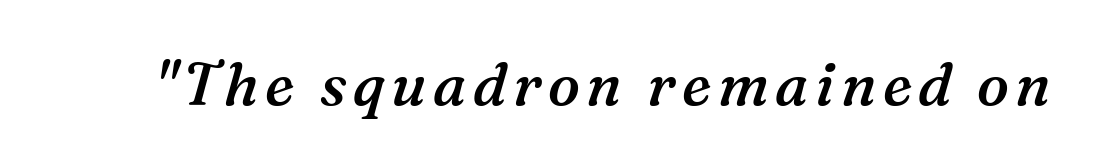
Letters rest on an invisible, unmarked baseline. Weight: semibold (demi). This is oblique type, the kind used for emphasis or titles. Classification — serif.
